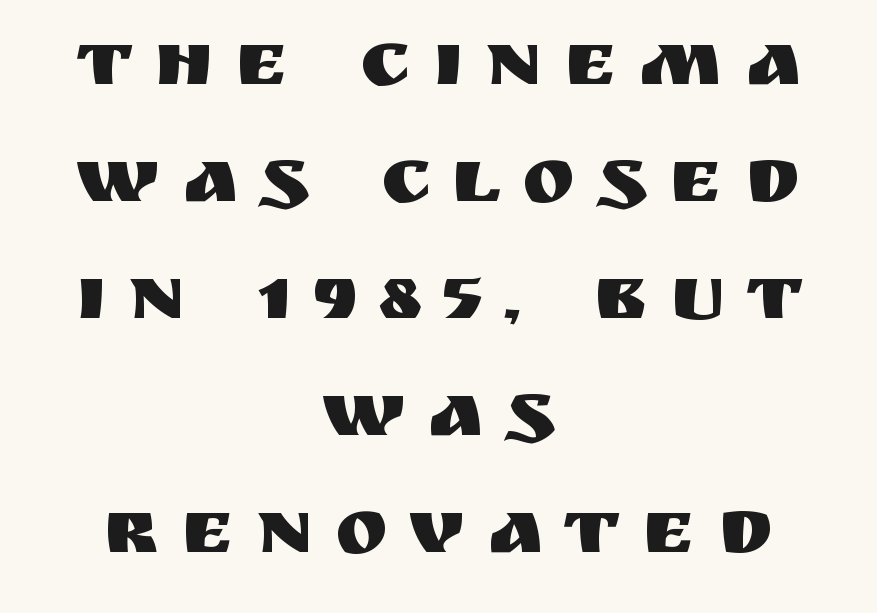
The image shows 79 px sans-serif type, upright; set centered, normal line spacing (1.48x), unusually wide letter spacing (+0.28 em), not underlined; medium stroke contrast and a large x-height.
